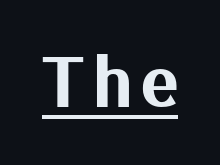
Think of a printed novel: that variable character pitch is what you see here. Letterform terminals end flat and unadorned throughout the passage. A roman cut, with each character standing at attention. What decoration does the sample have? An underline.
